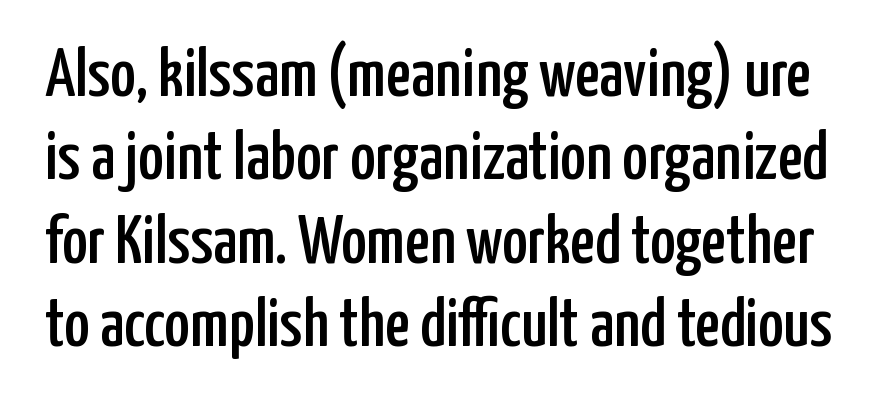
{"serif": "no", "italic": "no", "width": "condensed", "stroke_contrast": "low", "x_height": "medium", "monospaced": "no", "underline": "no", "line_spacing_ratio": 1.21, "letter_spacing": "normal", "letter_spacing_em": 0.0, "glyph_px": 69}
